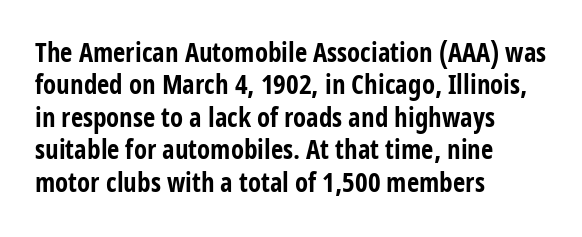
Q: Is the text bold? A: Yes.
Q: Is the text italic (slanted)? A: No, it is upright.
Q: Is the text underlined? A: No.
Q: How is the paragraph aligned? A: Left-aligned.
Q: Is the spacing between letters normal or unusually wide? A: Normal.
